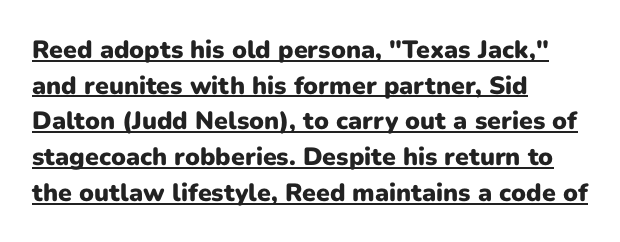
Q: Is the text bold? A: Yes.
Q: Is the text italic (slanted)? A: No, it is upright.
Q: Is the text underlined? A: Yes.
Q: How is the paragraph aligned? A: Left-aligned.
Q: Is the spacing between letters normal or unusually wide? A: Normal.
Q: Is the spacing between lines tight, normal or loose? A: Normal.
